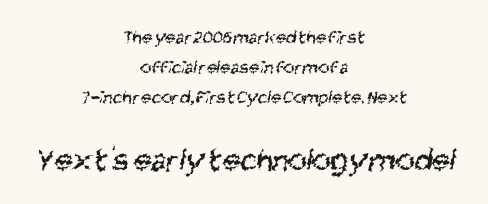
The image shows 33 px regular-weight, condensed sans-serif type; set centered, normal line spacing (1.57x), normal letter spacing, not underlined; the second (bottom) block is 1.74x larger; medium stroke contrast and a large x-height.
